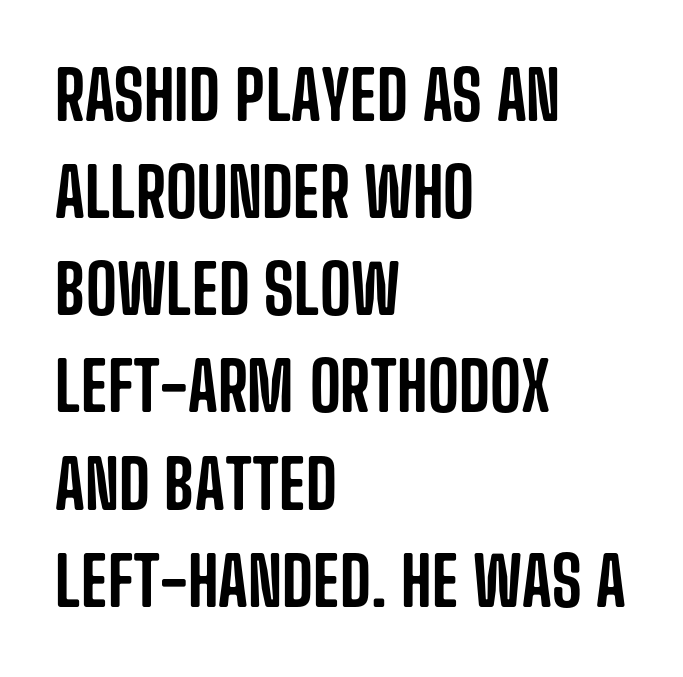
{"serif": "no", "italic": "no", "width": "condensed", "stroke_contrast": "low", "x_height": "large", "monospaced": "no", "underline": "no", "align": "left", "line_spacing": "normal", "line_spacing_ratio": 1.45, "letter_spacing": "normal", "letter_spacing_em": 0.0, "glyph_px": 67}
